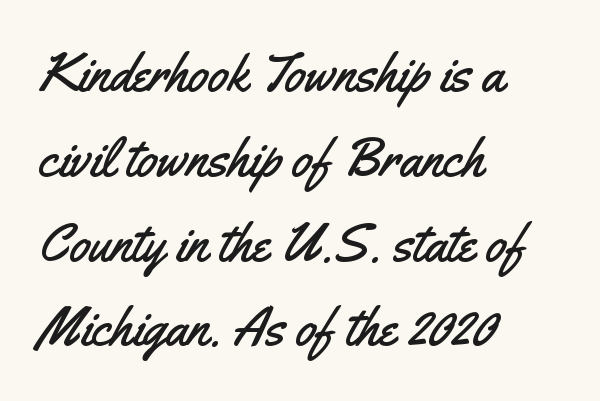
Q: Is the text italic (slanted)? A: Yes.
Q: Is the typeface a serif or a sans-serif typeface? A: Sans-serif.
Q: Is the text underlined? A: No.
Q: How is the paragraph aligned? A: Left-aligned.
Q: Is the spacing between letters normal or unusually wide? A: Normal.
Q: Is the spacing between lines tight, normal or loose? A: Normal.
Q: Width (condensed, normal, or wide)? A: Condensed.
Q: Stroke contrast? A: Medium.
Q: x-height? A: Small.
Q: Monospaced? A: No.
